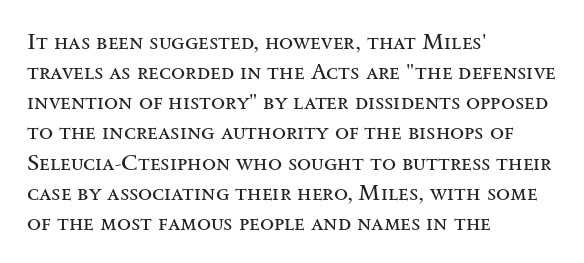
The image shows 23 px text type, upright; set left-aligned, normal line spacing (1.31x), normal letter spacing, not underlined.
